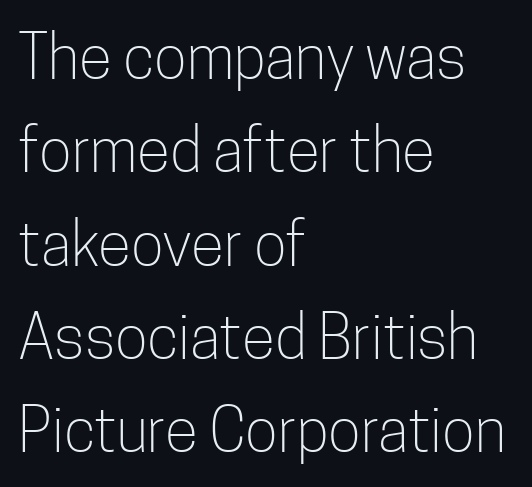
Q: Is the text bold? A: No.
Q: Is the text italic (slanted)? A: No, it is upright.
Q: Is the typeface a serif or a sans-serif typeface? A: Sans-serif.
Q: Is the text underlined? A: No.
Q: How is the paragraph aligned? A: Left-aligned.
Q: Is the spacing between letters normal or unusually wide? A: Normal.
Q: Is the spacing between lines tight, normal or loose? A: Normal.
Q: Width (condensed, normal, or wide)? A: Condensed.
Q: Stroke contrast? A: Low.
Q: x-height? A: Medium.
Q: Monospaced? A: No.
